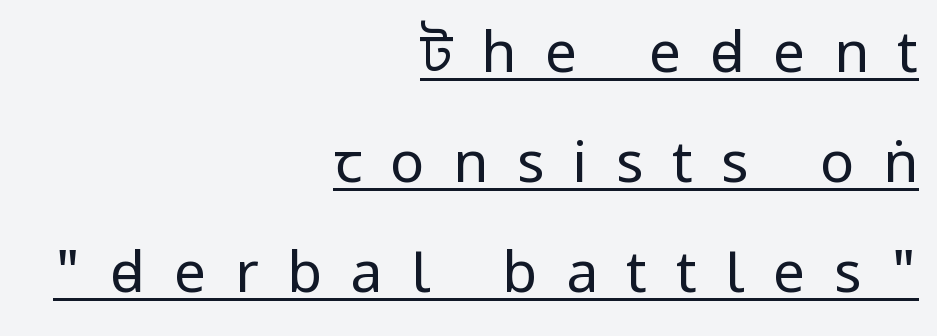
Serif or sans? Sans — the stroke terminals are bare. What decoration does the sample have? An underline. Widely set lines give the paragraph a tall, airy silhouette. Each word looks stretched out because of the extra space between its letters. These lines are rendered in a variable-pitch font. Unbolded letterforms with no extra heft.
